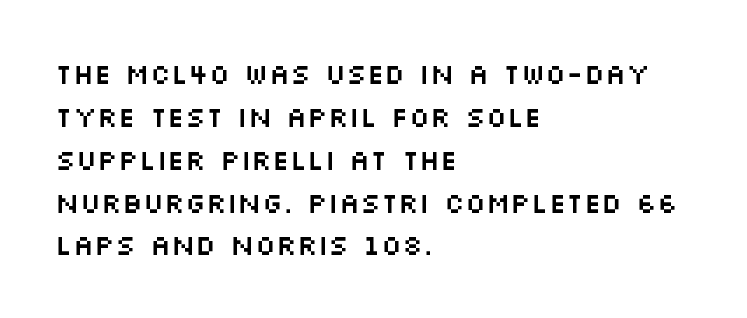
{"serif": "no", "italic": "no", "width": "wide", "stroke_contrast": "medium", "x_height": "large", "monospaced": "no", "underline": "no", "align": "left", "line_spacing": "normal", "line_spacing_ratio": 1.53, "letter_spacing": "normal", "letter_spacing_em": 0.0, "glyph_px": 28}
